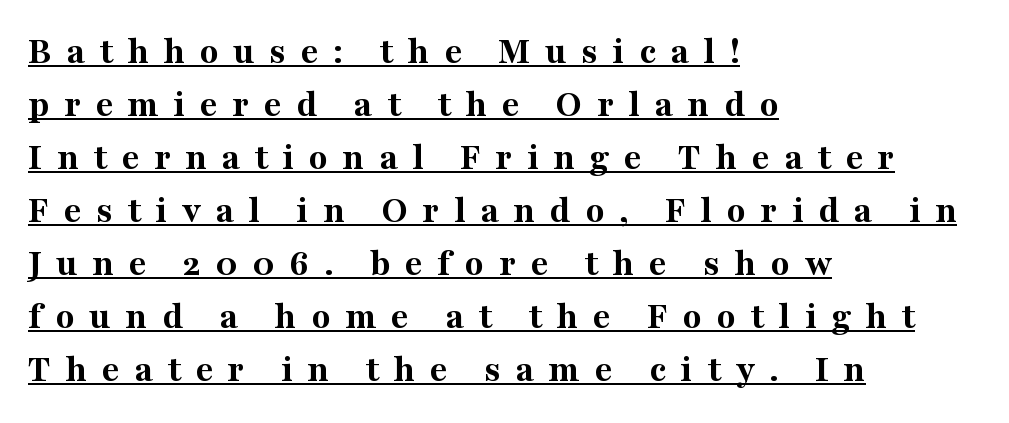
Posture: straight, roman, zero tilt. To sum up the face: it has serifs. Notice how a bar underscores the lettering throughout. Tracking here is generous; glyphs stand well apart from one another. The block of text has a typical density, with ordinary space between rows. In terms of weight, the rendering is a true, heavy bold.
